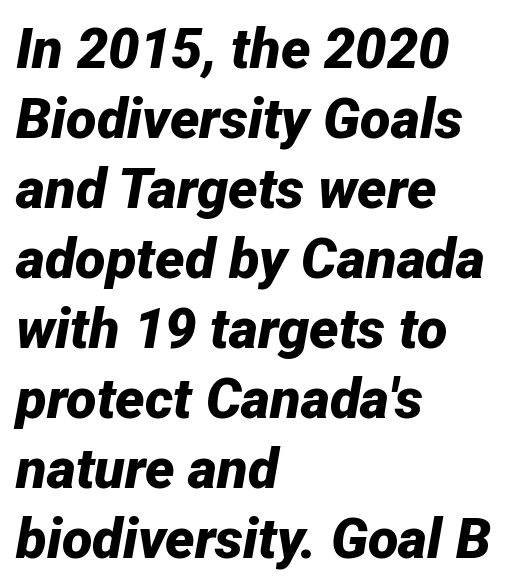
Heavy, bold letterforms. Note the varied advance widths — an 'i' is clearly narrower than an 'm'. Italic? Definitely — the glyphs are oblique. The zone under the glyphs is completely vacant. The block of text has a typical density, with ordinary space between rows.
